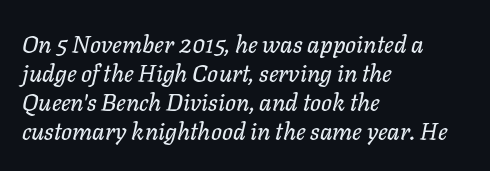
Q: Is the text italic (slanted)? A: Yes, it leans right by about 11 degrees.
Q: Is the text underlined? A: No.
Q: How is the paragraph aligned? A: Left-aligned.
Q: Is the spacing between letters normal or unusually wide? A: Normal.
